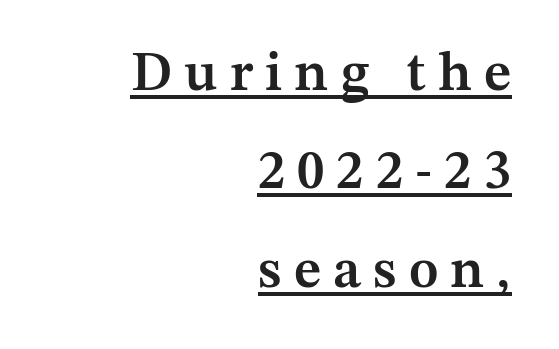
As a designer I'd log this as weight 600, semibold. To sum up the face: it has serifs. Designer's note — italics off, roman on. Looks like regular typesetting: each glyph gets only the width it needs. Horizontal alignment here is rightward, an uncommon choice for prose. Underlining? Definitely there.
